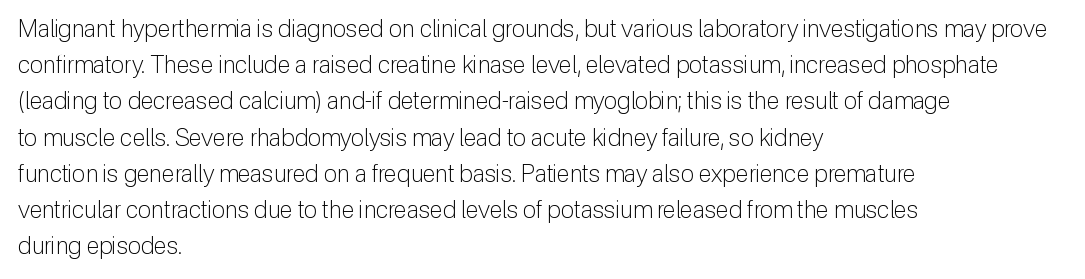
{"italic": "no", "bold": "no", "underline": "no", "align": "left", "line_spacing": "normal", "line_spacing_ratio": 1.51, "letter_spacing": "normal", "letter_spacing_em": 0.0, "glyph_px": 24}
